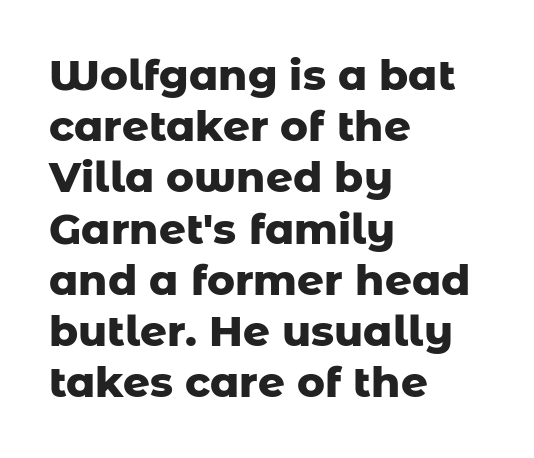
Q: Is the text bold? A: Yes.
Q: Is the text italic (slanted)? A: No, it is upright.
Q: Is the typeface a serif or a sans-serif typeface? A: Sans-serif.
Q: Is the text underlined? A: No.
Q: How is the paragraph aligned? A: Left-aligned.
Q: Is the spacing between letters normal or unusually wide? A: Normal.
Q: Width (condensed, normal, or wide)? A: Normal.
Q: Stroke contrast? A: Low.
Q: x-height? A: Medium.
Q: Monospaced? A: No.
